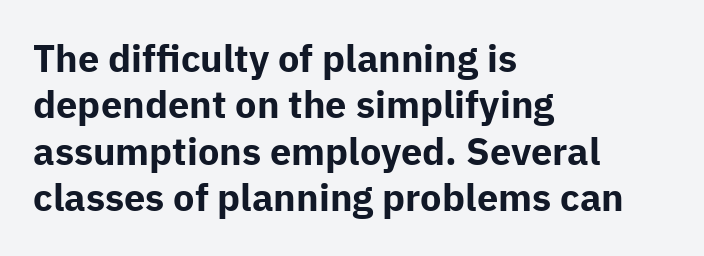
{"serif": "no", "italic": "no", "bold": "yes", "weight": "bold", "width": "normal", "stroke_contrast": "low", "x_height": "medium", "monospaced": "no", "underline": "no", "align": "left", "line_spacing_ratio": 1.22, "letter_spacing": "normal", "letter_spacing_em": 0.0, "glyph_px": 38}
